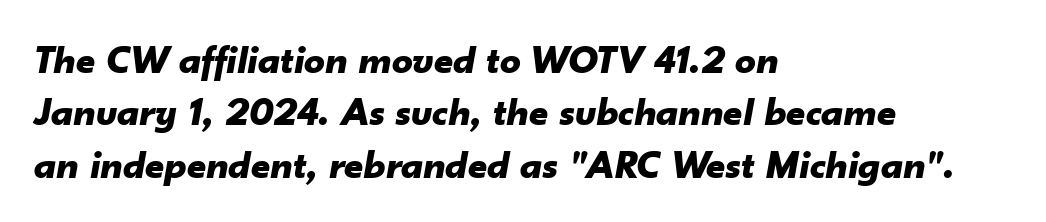
Q: Is the text bold? A: Yes.
Q: Is the text italic (slanted)? A: Yes, it leans right by about 10 degrees.
Q: Is the text underlined? A: No.
Q: How is the paragraph aligned? A: Left-aligned.
Q: Is the spacing between letters normal or unusually wide? A: Normal.
Q: Is the spacing between lines tight, normal or loose? A: Normal.
Q: Width (condensed, normal, or wide)? A: Normal.
Q: Stroke contrast? A: Low.
Q: x-height? A: Small.
Q: Monospaced? A: No.
